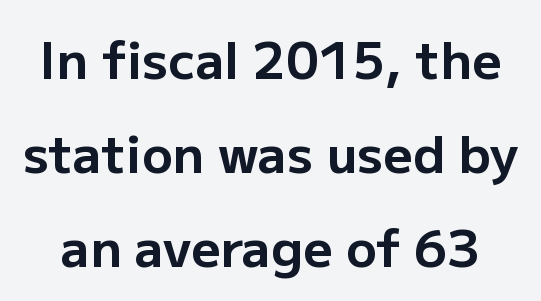
The image shows 51 px bold sans-serif type, upright; set line spacing 1.84x, normal letter spacing, not underlined; low stroke contrast and a medium x-height.
